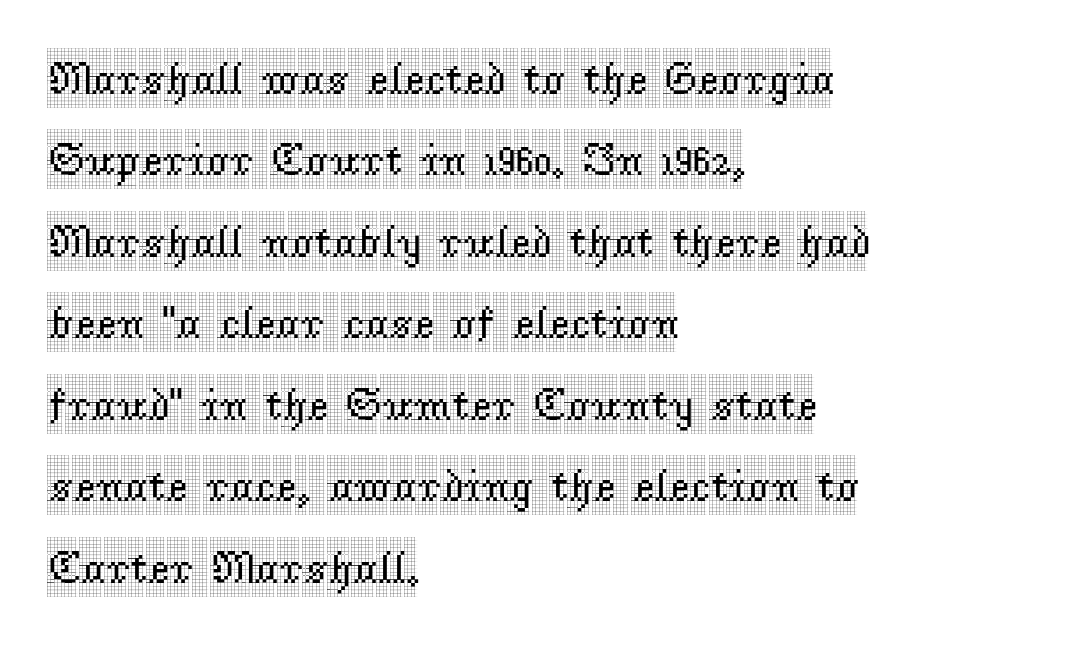
No italicization has been applied; the sample stays upright. The letters advance in unequal steps, a hallmark of proportional type. Look at the bottom of the vertical strokes: they flare into serifs here. Where is the straight margin? On the left. This sample uses plain, unmodified letter spacing. No word sits above an underline.
